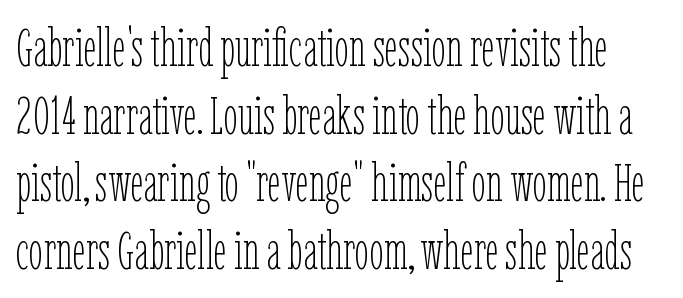
{"italic": "no", "bold": "no", "weight": "thin", "width": "condensed", "stroke_contrast": "low", "x_height": "medium", "monospaced": "no", "underline": "no", "line_spacing": "normal", "line_spacing_ratio": 1.3, "letter_spacing": "normal", "letter_spacing_em": 0.0, "glyph_px": 52}
